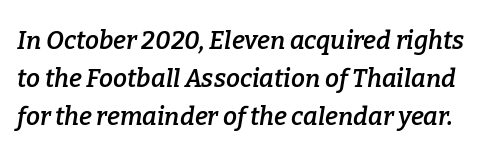
{"italic": "yes", "lean": "right", "slant_degrees": 9, "bold": "semi", "underline": "no", "line_spacing": "normal", "line_spacing_ratio": 1.53, "letter_spacing": "normal", "letter_spacing_em": 0.0, "glyph_px": 25}
